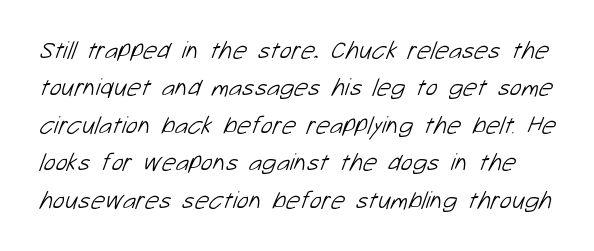
Q: Is the text bold? A: No.
Q: Is the text underlined? A: No.
Q: Is the spacing between letters normal or unusually wide? A: Normal.
Q: Is the spacing between lines tight, normal or loose? A: Normal.
